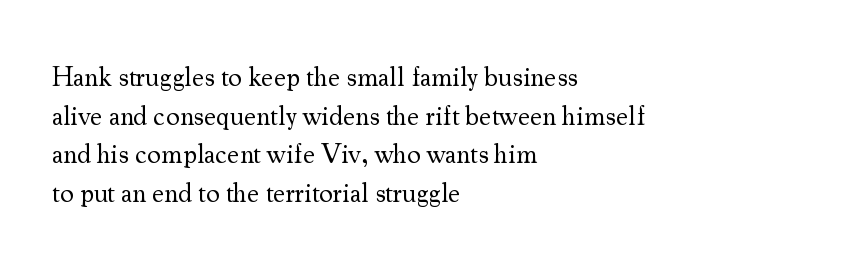
Q: Is the text bold? A: No.
Q: Is the text italic (slanted)? A: No, it is upright.
Q: Is the text underlined? A: No.
Q: How is the paragraph aligned? A: Left-aligned.
Q: Is the spacing between letters normal or unusually wide? A: Normal.
Q: Is the spacing between lines tight, normal or loose? A: Normal.
